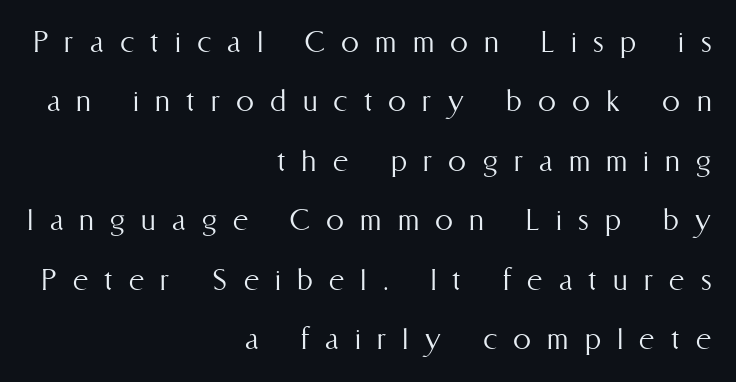
{"italic": "no", "bold": "no", "weight": "light", "width": "condensed", "stroke_contrast": "medium", "x_height": "medium", "monospaced": "no", "underline": "no", "align": "right", "line_spacing": "normal", "line_spacing_ratio": 1.65, "letter_spacing": "wide", "letter_spacing_em": 0.45, "glyph_px": 36}
